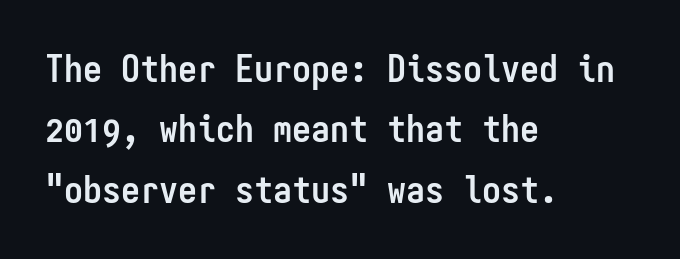
{"serif": "no", "italic": "no", "bold": "yes", "weight": "semibold", "width": "condensed", "stroke_contrast": "low", "x_height": "medium", "monospaced": "yes", "underline": "no", "align": "left", "line_spacing": "normal", "line_spacing_ratio": 1.59, "letter_spacing": "normal", "letter_spacing_em": 0.0, "glyph_px": 38}
